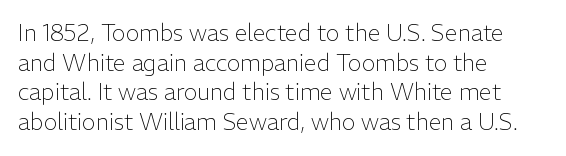
The lines sit at an ordinary, default distance from one another. The rag falls on the right side of this text block. The characters are drawn with everyday or finer stroke widths. Descender tails drop into unmarked territory.
